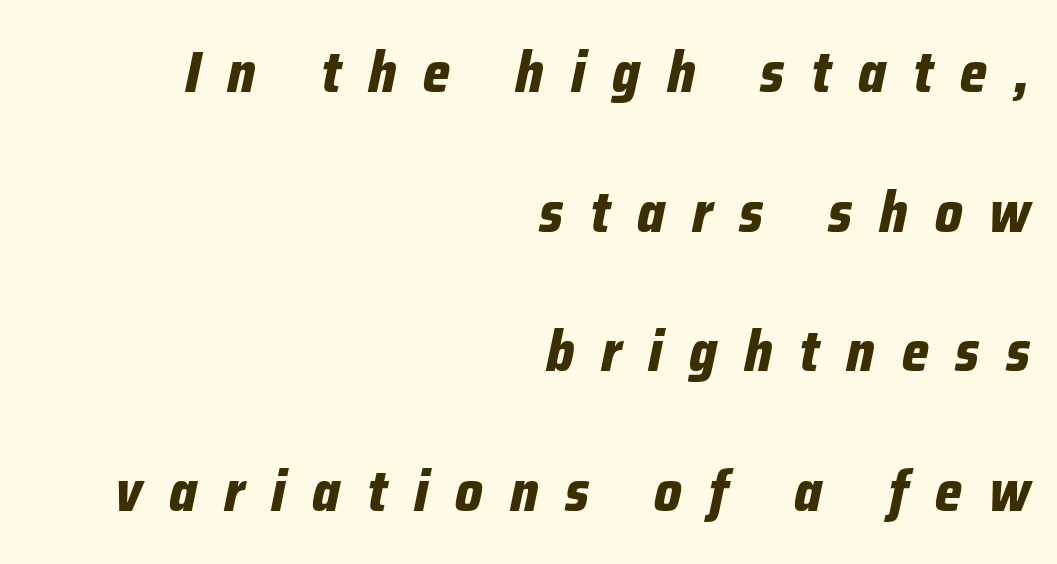
The image shows 57 px bold, condensed type, italic (leaning right); set right-aligned, loose line spacing (2.45x), unusually wide letter spacing (+0.47 em), not underlined; low stroke contrast and a medium x-height.
